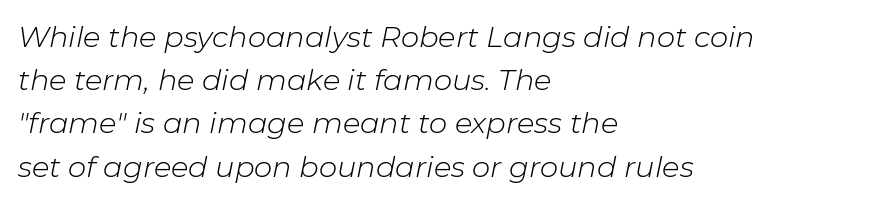
{"italic": "yes", "lean": "right", "slant_degrees": 11, "bold": "no", "weight": "light", "width": "normal", "stroke_contrast": "low", "x_height": "medium", "monospaced": "no", "underline": "no", "align": "left", "line_spacing": "normal", "line_spacing_ratio": 1.49, "letter_spacing": "normal", "letter_spacing_em": 0.0, "glyph_px": 29}
